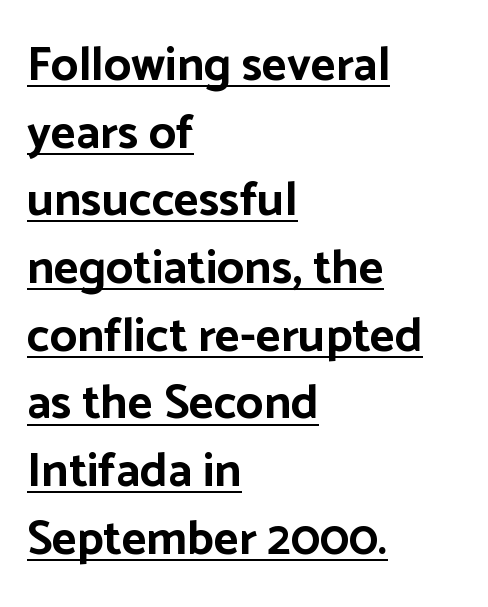
{"serif": "no", "italic": "no", "bold": "yes", "weight": "bold", "width": "normal", "stroke_contrast": "low", "x_height": "medium", "monospaced": "no", "underline": "yes", "align": "left", "line_spacing": "normal", "line_spacing_ratio": 1.41, "letter_spacing": "normal", "letter_spacing_em": 0.0, "glyph_px": 48}
